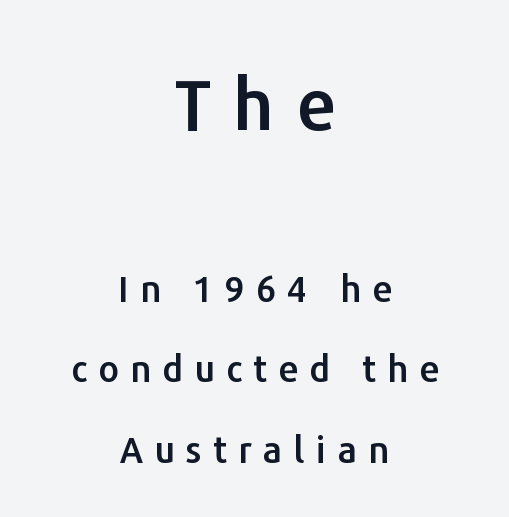
The image shows 71 px sans-serif type, upright; set centered, loose line spacing (2.24x), unusually wide letter spacing (+0.31 em), not underlined; the first (top) block is 1.97x larger; low stroke contrast and a medium x-height.
